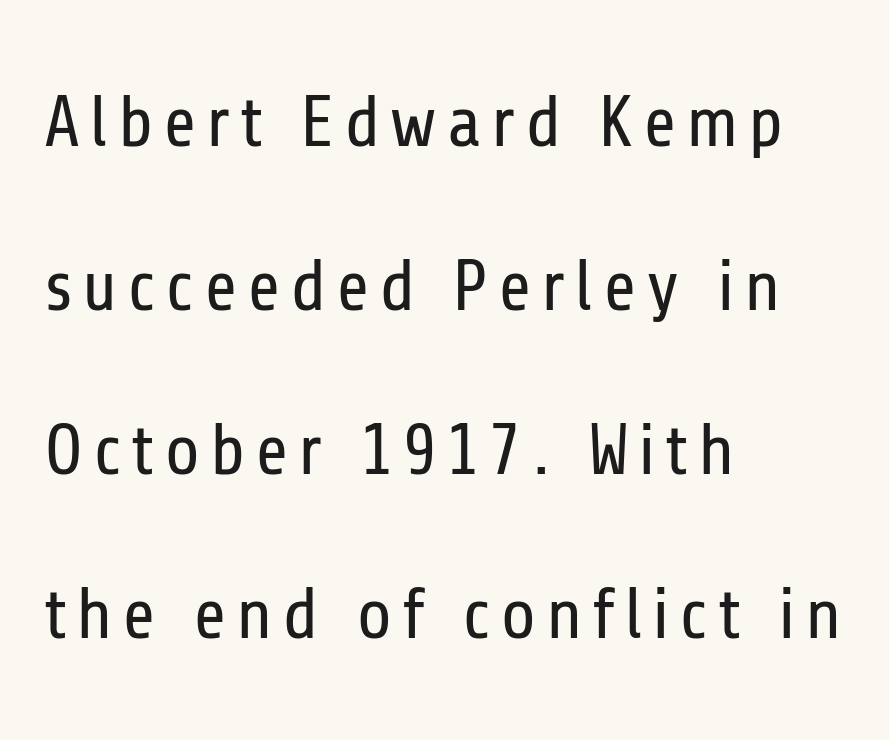
The image shows 72 px regular-weight, condensed sans-serif type, upright; set left-aligned, loose line spacing (2.28x), not underlined; low stroke contrast and a medium x-height.
